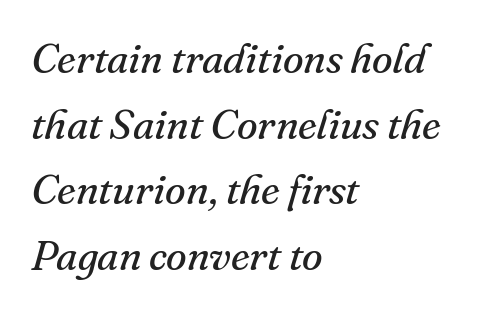
Casual observation: everything's shoved over to the left. No heavy texture on the line: the type isn't bold. Summary of vertical rhythm: regular, with standard interline spacing. Anything drawn beneath the words? Only blank space. The rendering uses natural spacing where letterforms have individual widths.
